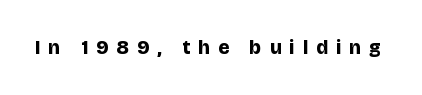
{"italic": "no", "bold": "yes", "underline": "no", "letter_spacing": "wide", "letter_spacing_em": 0.41, "glyph_px": 20}
